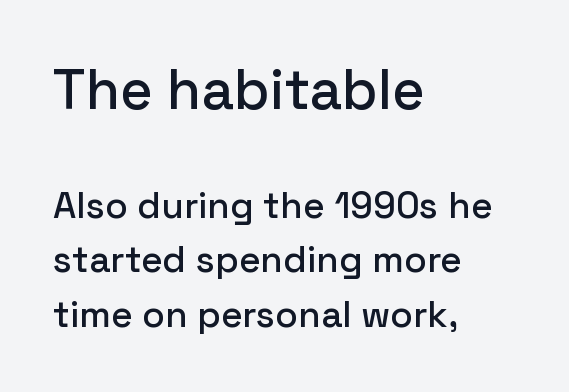
Rendered with straight, roman letterforms. Rows of type keep a routine distance in the vertical direction. Glance below the letters and you will spot only blank space. Each letter's strokes conclude bluntly, with no projecting serifs. One-word summary of the alignment: left.
